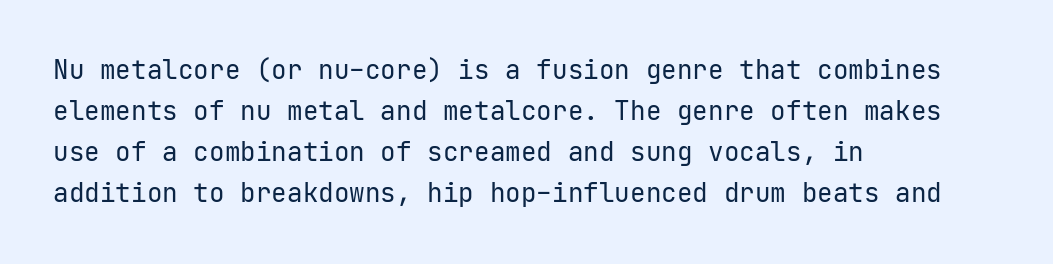
{"italic": "no", "bold": "no", "underline": "no", "align": "left", "line_spacing": "normal", "line_spacing_ratio": 1.58, "letter_spacing": "normal", "letter_spacing_em": 0.0, "glyph_px": 26}
